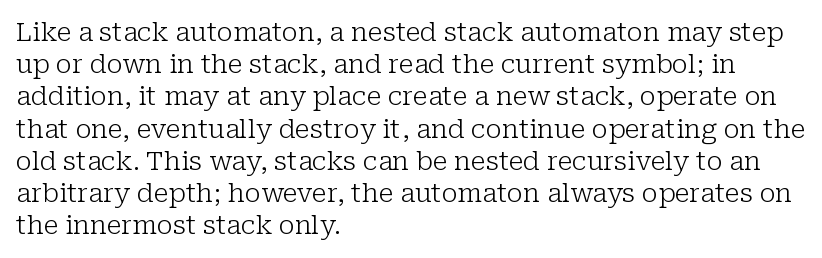
{"italic": "no", "bold": "no", "underline": "no", "align": "left", "line_spacing_ratio": 1.24, "letter_spacing": "normal", "letter_spacing_em": 0.0, "glyph_px": 26}
